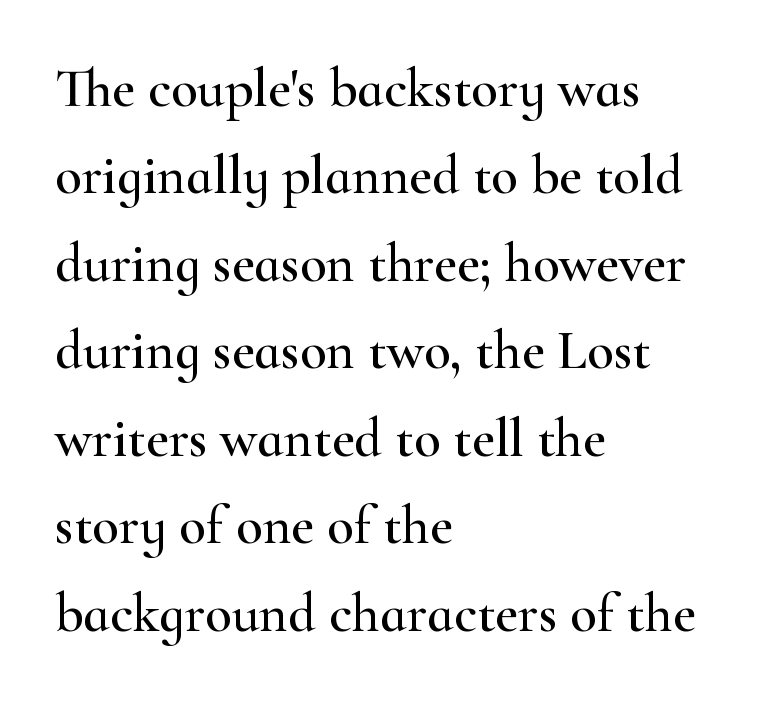
The image shows 55 px wide serif type, upright; set left-aligned, normal line spacing (1.59x), normal letter spacing, not underlined; high stroke contrast and a small x-height.
